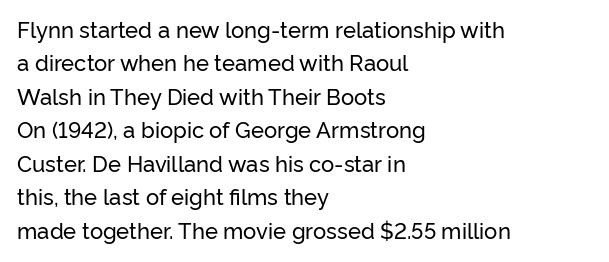
The image shows 22 px text type, upright; set left-aligned, normal line spacing (1.52x), normal letter spacing, not underlined.
